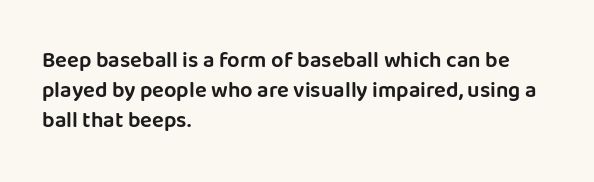
Decoration check: the copy has no underline. A roman cut, with each character standing at attention. The line-height multiplier appears to be the usual default. In CSS terms this would be text-align: left. Words appear dense and cohesive because spacing is normal.
